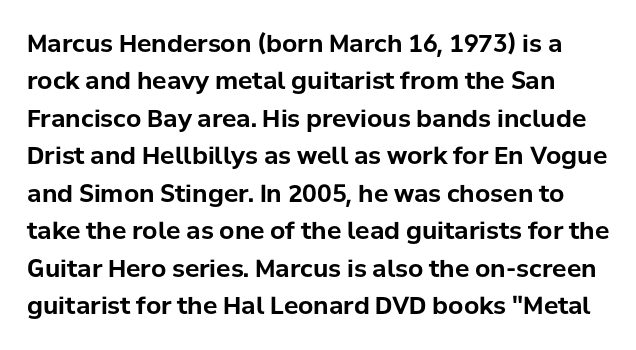
{"italic": "no", "bold": "yes", "underline": "no", "line_spacing": "normal", "line_spacing_ratio": 1.56, "letter_spacing": "normal", "letter_spacing_em": 0.0, "glyph_px": 24}
